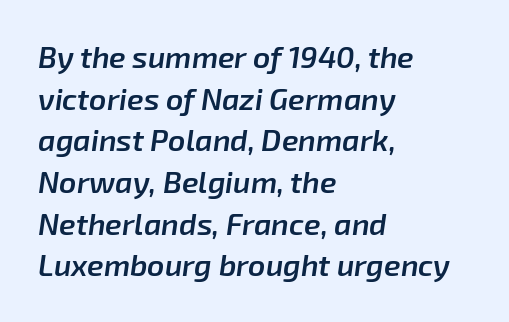
Q: Is the text bold? A: Semi-bold.
Q: Is the text italic (slanted)? A: Yes, it leans right by about 8 degrees.
Q: Is the text underlined? A: No.
Q: How is the paragraph aligned? A: Left-aligned.
Q: Is the spacing between letters normal or unusually wide? A: Normal.
Q: Is the spacing between lines tight, normal or loose? A: Normal.
Q: Width (condensed, normal, or wide)? A: Normal.
Q: Stroke contrast? A: Low.
Q: x-height? A: Medium.
Q: Monospaced? A: No.
